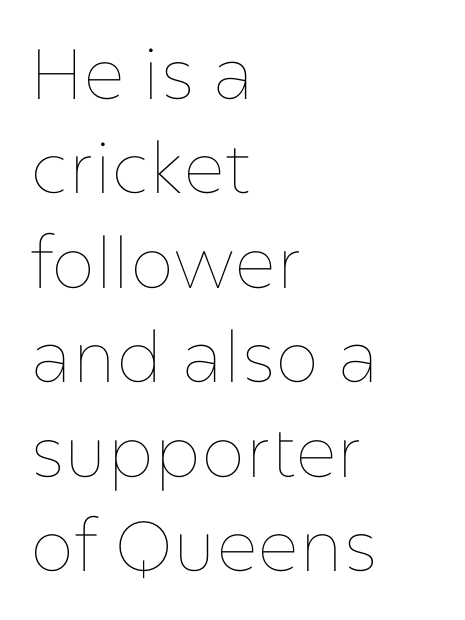
Q: Is the text bold? A: No.
Q: Is the text italic (slanted)? A: No, it is upright.
Q: Is the text underlined? A: No.
Q: How is the paragraph aligned? A: Left-aligned.
Q: Is the spacing between letters normal or unusually wide? A: Normal.
Q: Is the spacing between lines tight, normal or loose? A: Normal.
Q: Width (condensed, normal, or wide)? A: Normal.
Q: Stroke contrast? A: Low.
Q: x-height? A: Medium.
Q: Monospaced? A: No.
